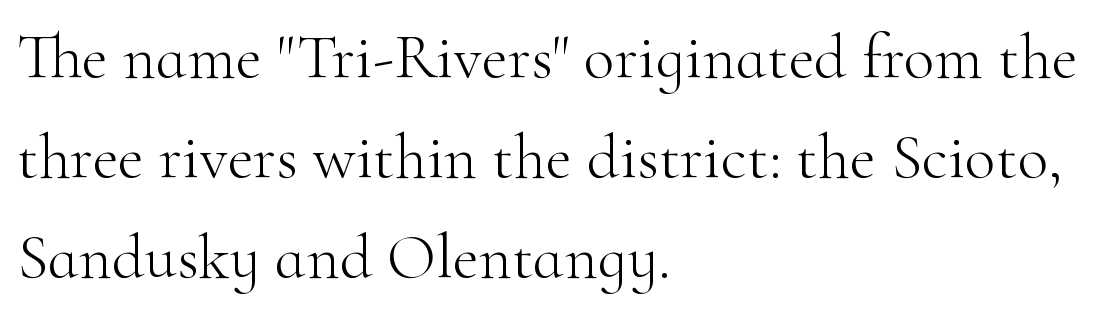
Q: Is the text bold? A: No.
Q: Is the text italic (slanted)? A: No, it is upright.
Q: Is the typeface a serif or a sans-serif typeface? A: Serif.
Q: Is the text underlined? A: No.
Q: How is the paragraph aligned? A: Left-aligned.
Q: Is the spacing between letters normal or unusually wide? A: Normal.
Q: Is the spacing between lines tight, normal or loose? A: Normal.
Q: Width (condensed, normal, or wide)? A: Normal.
Q: Stroke contrast? A: High.
Q: x-height? A: Small.
Q: Monospaced? A: No.
